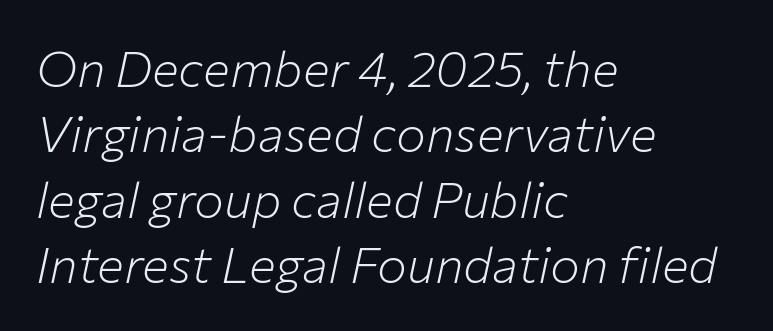
{"italic": "yes", "lean": "right", "slant_degrees": 12, "bold": "no", "weight": "light", "width": "normal", "stroke_contrast": "low", "x_height": "medium", "monospaced": "no", "underline": "no", "align": "left", "line_spacing": "normal", "line_spacing_ratio": 1.31, "letter_spacing": "normal", "letter_spacing_em": 0.0, "glyph_px": 50}
